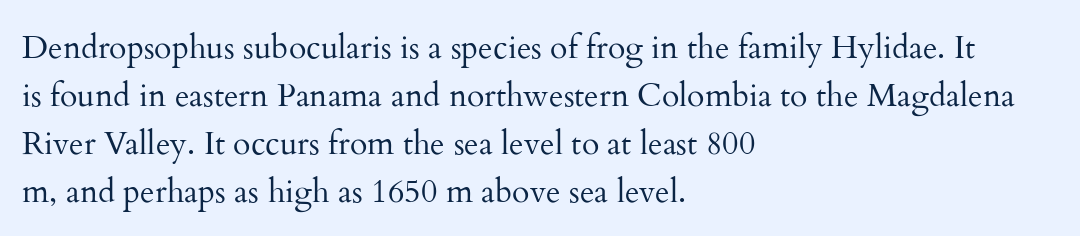
The image shows 32 px regular-weight serif type, upright; set left-aligned, normal line spacing (1.5x), normal letter spacing, not underlined; medium stroke contrast and a small x-height.
